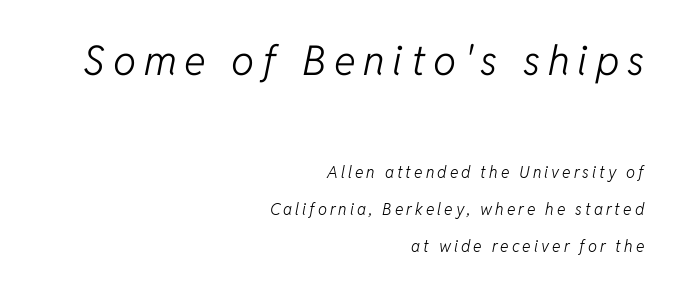
{"italic": "yes", "lean": "right", "slant_degrees": 11, "bold": "no", "weight": "light", "width": "normal", "stroke_contrast": "low", "x_height": "medium", "monospaced": "no", "underline": "no", "align": "right", "line_spacing": "loose", "line_spacing_ratio": 2.32, "larger_block": "first", "size_ratio": 2.56, "glyph_px": 41}
